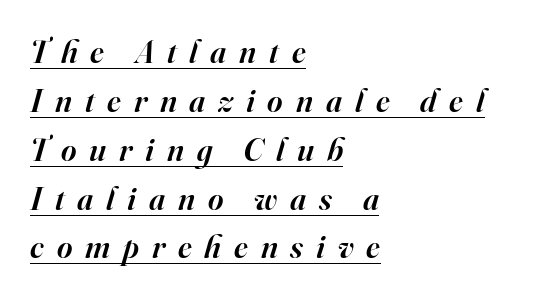
The image shows 33 px semibold serif type, italic (leaning right); set left-aligned, normal line spacing (1.48x), unusually wide letter spacing (+0.39 em), underlined; high stroke contrast and a small x-height.
